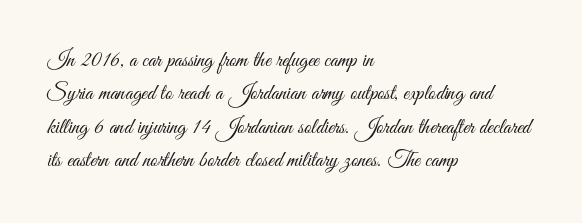
Summary of vertical rhythm: regular, with standard interline spacing. No extra ink here — the face is not bold. Horizontal alignment here is leftward, the default for most running prose.
